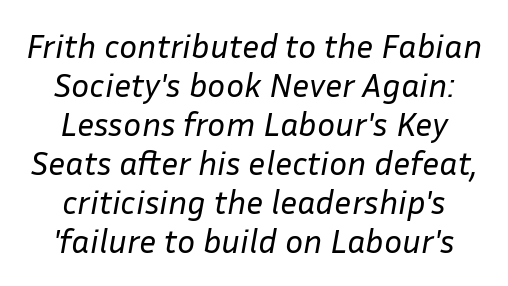
{"italic": "yes", "lean": "right", "slant_degrees": 10, "bold": "no", "weight": "regular", "width": "normal", "stroke_contrast": "low", "x_height": "medium", "monospaced": "no", "underline": "no", "align": "center", "line_spacing": "tight", "line_spacing_ratio": 1.15, "letter_spacing": "normal", "letter_spacing_em": 0.0, "glyph_px": 34}
